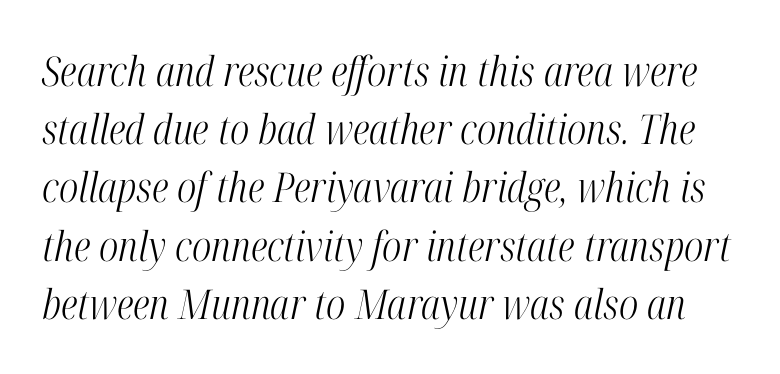
Q: Is the text bold? A: No.
Q: Is the text italic (slanted)? A: Yes, it leans right by about 12 degrees.
Q: Is the typeface a serif or a sans-serif typeface? A: Serif.
Q: Is the text underlined? A: No.
Q: Is the spacing between letters normal or unusually wide? A: Normal.
Q: Is the spacing between lines tight, normal or loose? A: Normal.
Q: Width (condensed, normal, or wide)? A: Condensed.
Q: Stroke contrast? A: High.
Q: x-height? A: Medium.
Q: Monospaced? A: No.
